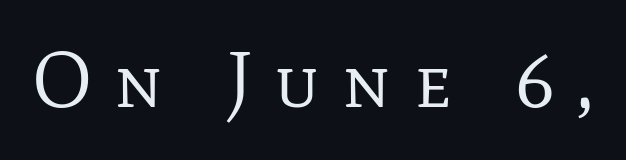
Q: Is the text bold? A: No.
Q: Is the text italic (slanted)? A: No, it is upright.
Q: Is the typeface a serif or a sans-serif typeface? A: Serif.
Q: Is the text underlined? A: No.
Q: Is the spacing between letters normal or unusually wide? A: Unusually wide.
Q: Width (condensed, normal, or wide)? A: Normal.
Q: Stroke contrast? A: Low.
Q: x-height? A: Medium.
Q: Monospaced? A: No.
